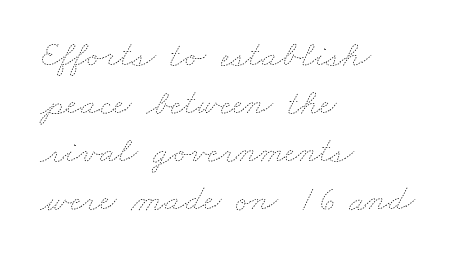
The leading is moderate, giving the passage an even texture. This rendering features lettering with no underline. Spacing verdict: proportional, widths tailored to each character. The letterforms sit at book weight or below. In terms of letterspacing, this is plain default setting.
